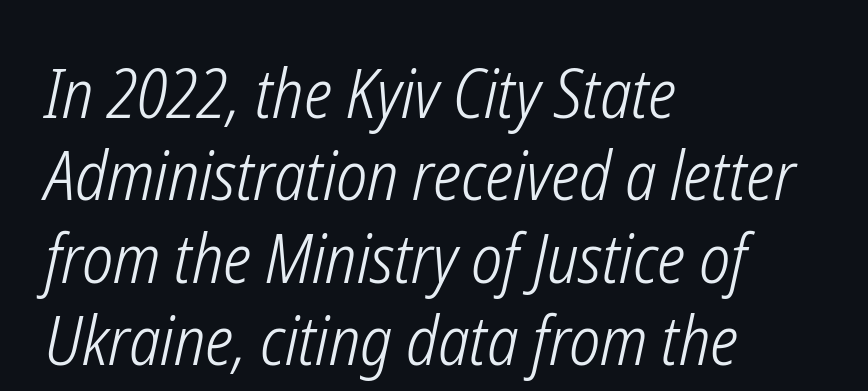
How are the letters spaced? Ordinarily, with no added tracking. Weight: not bold — regular or lighter. Nobody drew a line under any word here. The typography opts for an oblique posture over an upright one.
